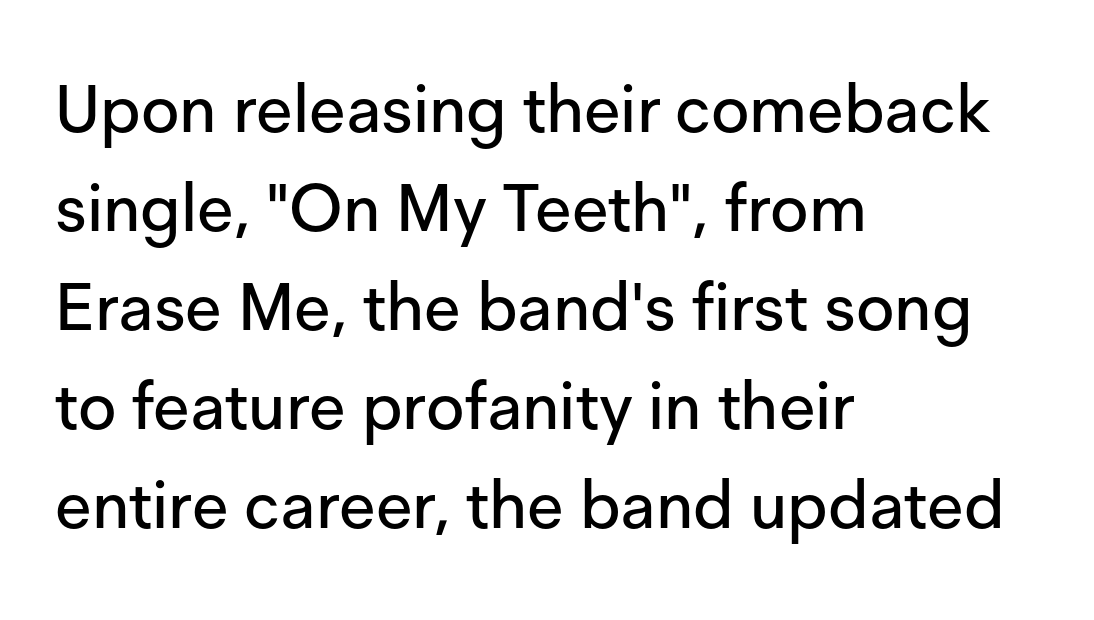
Q: Is the text italic (slanted)? A: No, it is upright.
Q: Is the typeface a serif or a sans-serif typeface? A: Sans-serif.
Q: Is the text underlined? A: No.
Q: How is the paragraph aligned? A: Left-aligned.
Q: Is the spacing between letters normal or unusually wide? A: Normal.
Q: Is the spacing between lines tight, normal or loose? A: Normal.
Q: Width (condensed, normal, or wide)? A: Normal.
Q: Stroke contrast? A: Low.
Q: x-height? A: Medium.
Q: Monospaced? A: No.
